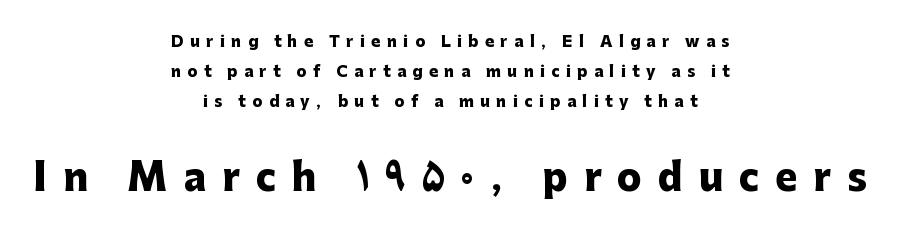
Typesetter's note — lower block bumped up in size, upper block left smaller. Weight: bold. Each row of text sits above clean, open space. The line-height multiplier appears high, well above default. If you folded the block vertically in half, each line would mirror itself in length.
